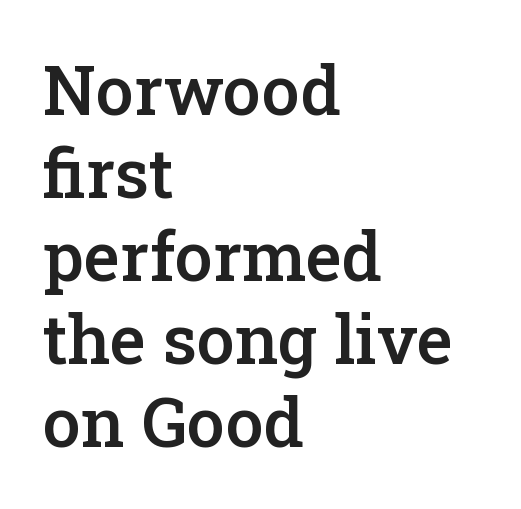
Q: Is the text bold? A: Semi-bold.
Q: Is the text italic (slanted)? A: No, it is upright.
Q: Is the typeface a serif or a sans-serif typeface? A: Serif.
Q: Is the text underlined? A: No.
Q: How is the paragraph aligned? A: Left-aligned.
Q: Is the spacing between letters normal or unusually wide? A: Normal.
Q: Width (condensed, normal, or wide)? A: Normal.
Q: Stroke contrast? A: Low.
Q: x-height? A: Medium.
Q: Monospaced? A: No.
